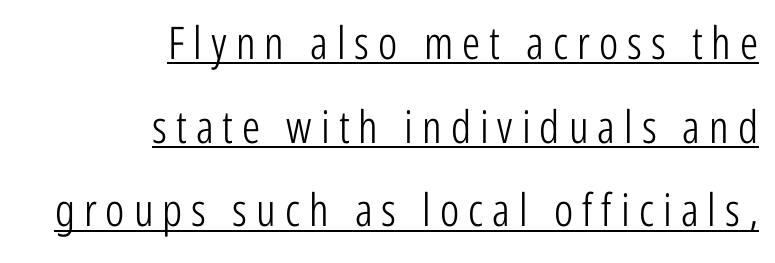
Q: Is the text bold? A: No.
Q: Is the text italic (slanted)? A: No, it is upright.
Q: Is the typeface a serif or a sans-serif typeface? A: Sans-serif.
Q: Is the text underlined? A: Yes.
Q: How is the paragraph aligned? A: Right-aligned.
Q: Is the spacing between letters normal or unusually wide? A: Unusually wide.
Q: Width (condensed, normal, or wide)? A: Condensed.
Q: Stroke contrast? A: Low.
Q: x-height? A: Medium.
Q: Monospaced? A: No.
